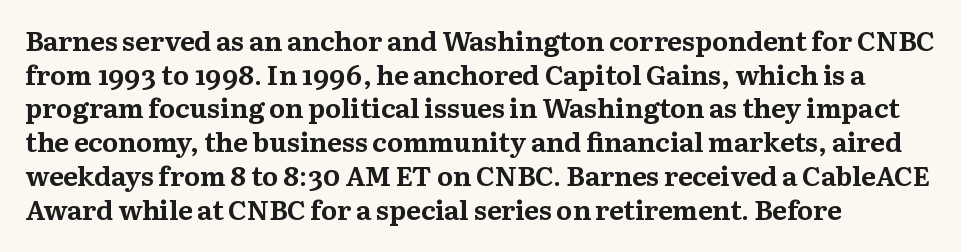
Q: Is the text bold? A: Yes.
Q: Is the text italic (slanted)? A: No, it is upright.
Q: Is the text underlined? A: No.
Q: How is the paragraph aligned? A: Left-aligned.
Q: Is the spacing between letters normal or unusually wide? A: Normal.
Q: Is the spacing between lines tight, normal or loose? A: Normal.
